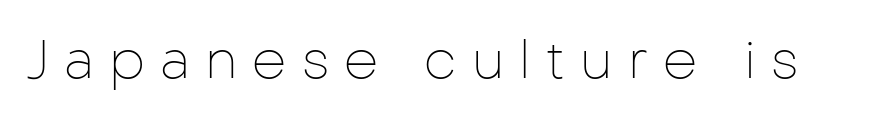
The image shows 54 px thin sans-serif type, upright; set unusually wide letter spacing (+0.28 em), not underlined; low stroke contrast and a medium x-height.
